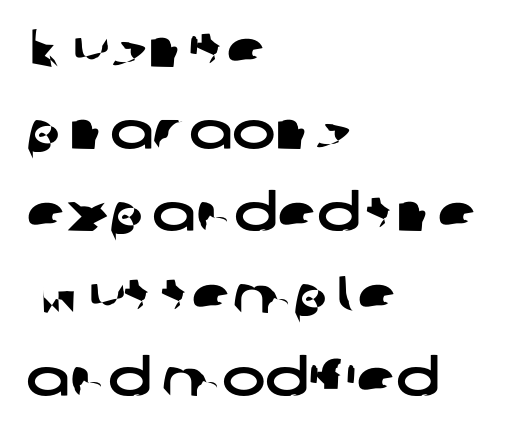
Leading: standard. Honestly, there is no underline to notice here at all. Does extra space separate the letters? No, they use regular spacing. Serif or sans? Sans — the stroke terminals are bare. These lines are rendered in a variable-pitch font.
